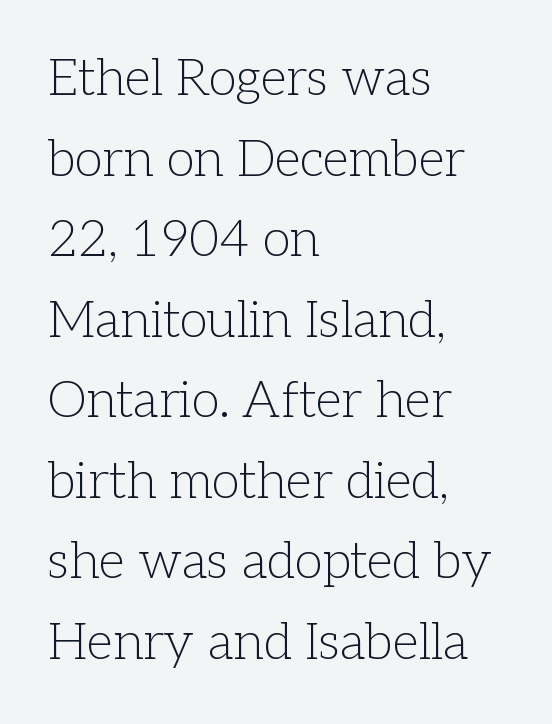
Note the varied advance widths — an 'i' is clearly narrower than an 'm'. Nobody touched the tracking dial on this one. Quick note: underline off. The line-height multiplier appears to be the usual default. A typesetter would mark this as roman, not italic.
